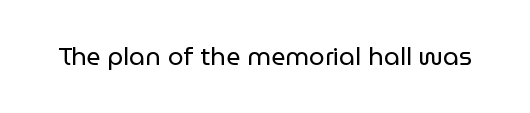
The rendering keeps characters at their native spacing. The font sits on the lighter half of the weight spectrum, regular included. Quick note: underline off. Is there any slant? The stems are plumb.
